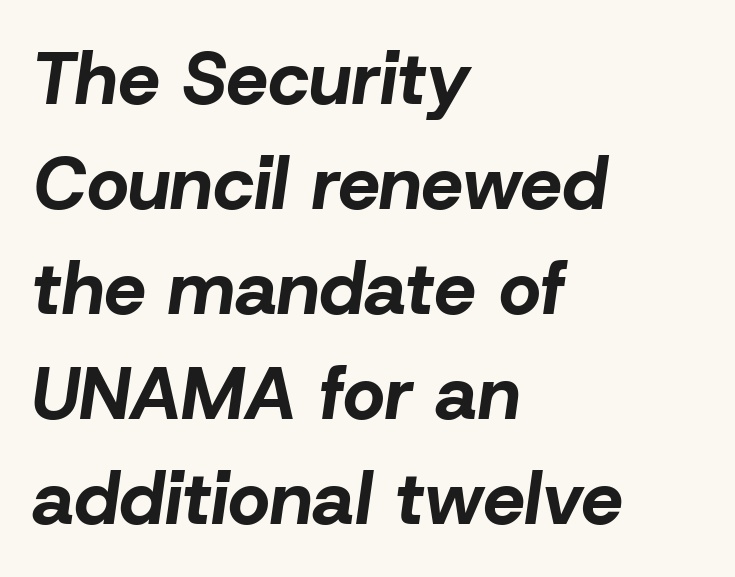
The image shows 74 px bold type, italic (leaning right); set left-aligned, normal line spacing (1.42x), normal letter spacing, not underlined; low stroke contrast and a medium x-height.
